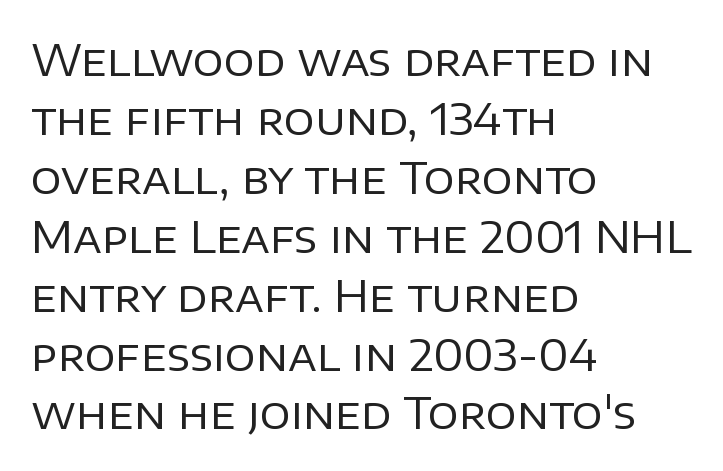
Q: Is the text bold? A: No.
Q: Is the text italic (slanted)? A: No, it is upright.
Q: Is the typeface a serif or a sans-serif typeface? A: Sans-serif.
Q: Is the text underlined? A: No.
Q: How is the paragraph aligned? A: Left-aligned.
Q: Is the spacing between letters normal or unusually wide? A: Normal.
Q: Is the spacing between lines tight, normal or loose? A: Normal.
Q: Width (condensed, normal, or wide)? A: Normal.
Q: Stroke contrast? A: Low.
Q: x-height? A: Large.
Q: Monospaced? A: No.
